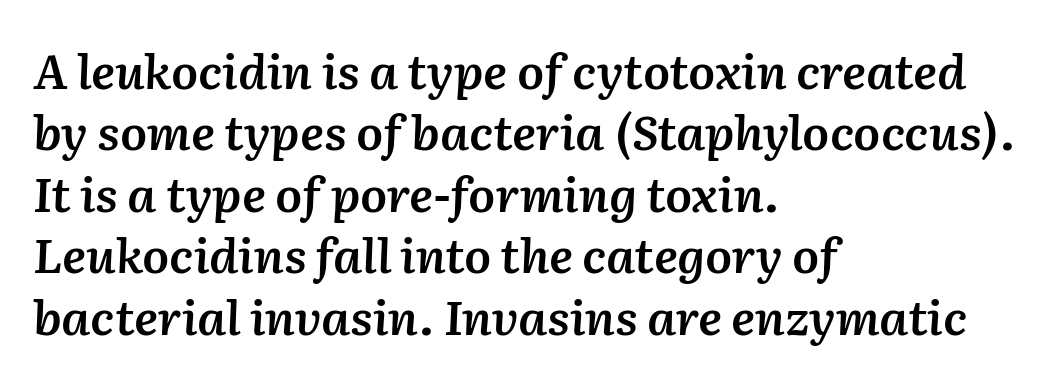
Q: Is the text bold? A: Semi-bold.
Q: Is the text italic (slanted)? A: Yes, it leans right by about 2 degrees.
Q: Is the text underlined? A: No.
Q: How is the paragraph aligned? A: Left-aligned.
Q: Is the spacing between letters normal or unusually wide? A: Normal.
Q: Is the spacing between lines tight, normal or loose? A: Normal.
Q: Width (condensed, normal, or wide)? A: Normal.
Q: Stroke contrast? A: Medium.
Q: x-height? A: Medium.
Q: Monospaced? A: No.
